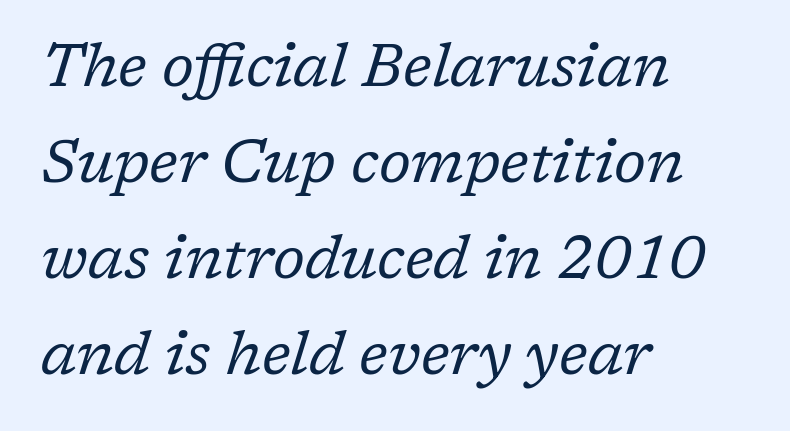
Q: Is the text bold? A: No.
Q: Is the text italic (slanted)? A: Yes, it leans right by about 17 degrees.
Q: Is the typeface a serif or a sans-serif typeface? A: Serif.
Q: Is the text underlined? A: No.
Q: How is the paragraph aligned? A: Left-aligned.
Q: Is the spacing between letters normal or unusually wide? A: Normal.
Q: Is the spacing between lines tight, normal or loose? A: Normal.
Q: Width (condensed, normal, or wide)? A: Normal.
Q: Stroke contrast? A: Low.
Q: x-height? A: Medium.
Q: Monospaced? A: No.
